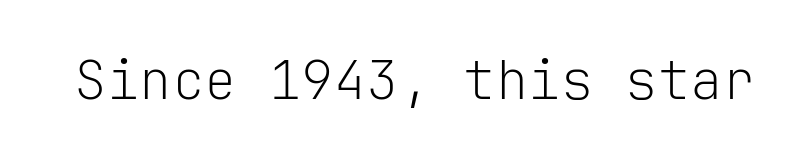
Are there feet on the stems? There aren't — it's a sans. Stroke mass is kept to a normal reading level or below. The face used here is monospaced, like something from a code editor. These lines keep a tight, regular rhythm from letter to letter. Each row of text sits above clean, open space.
